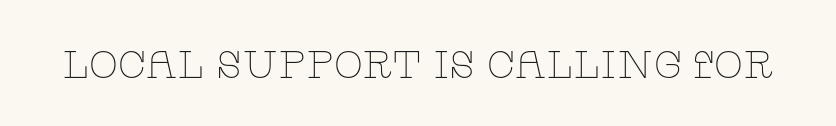
Q: Is the text bold? A: No.
Q: Is the text italic (slanted)? A: No, it is upright.
Q: Is the typeface a serif or a sans-serif typeface? A: Serif.
Q: Is the text underlined? A: No.
Q: Is the spacing between letters normal or unusually wide? A: Normal.
Q: Width (condensed, normal, or wide)? A: Wide.
Q: Stroke contrast? A: Low.
Q: x-height? A: Large.
Q: Monospaced? A: No.
